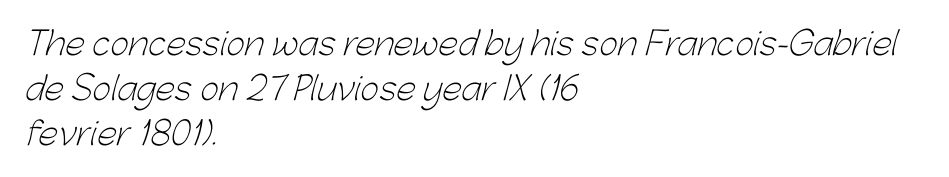
Q: Is the text bold? A: No.
Q: Is the typeface a serif or a sans-serif typeface? A: Sans-serif.
Q: Is the text underlined? A: No.
Q: How is the paragraph aligned? A: Left-aligned.
Q: Is the spacing between letters normal or unusually wide? A: Normal.
Q: Is the spacing between lines tight, normal or loose? A: Normal.
Q: Width (condensed, normal, or wide)? A: Normal.
Q: Stroke contrast? A: Low.
Q: x-height? A: Medium.
Q: Monospaced? A: No.
